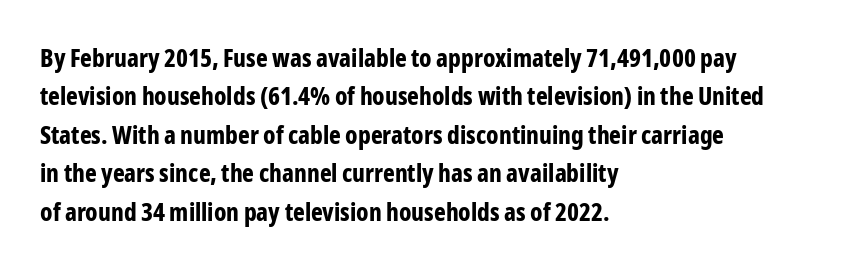
Q: Is the text bold? A: Yes.
Q: Is the text italic (slanted)? A: No, it is upright.
Q: Is the text underlined? A: No.
Q: How is the paragraph aligned? A: Left-aligned.
Q: Is the spacing between letters normal or unusually wide? A: Normal.
Q: Is the spacing between lines tight, normal or loose? A: Normal.
